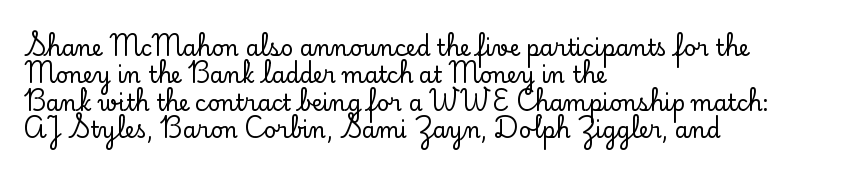
The image shows 22 px text type, upright; set left-aligned, normal line spacing (1.25x), normal letter spacing, not underlined.
